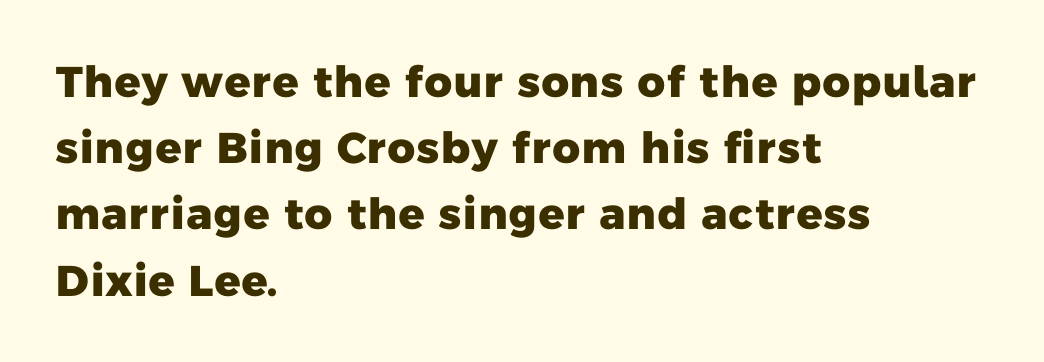
The image shows 43 px heavy sans-serif type; set left-aligned, normal line spacing (1.54x), normal letter spacing, not underlined; low stroke contrast and a medium x-height.
